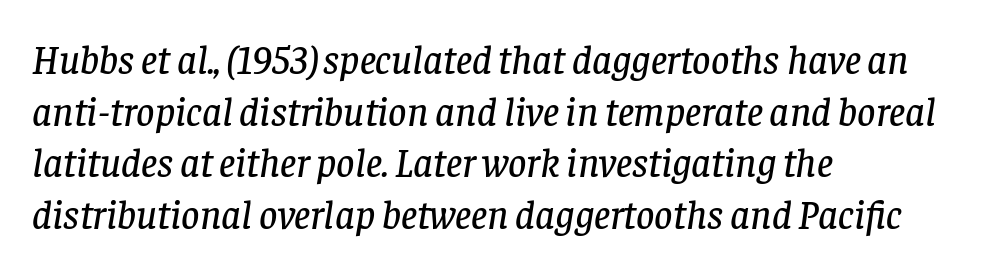
Layout note: lines flush left. There is no visible air inserted between adjacent glyphs. Varying glyph widths throughout — classic text-font behaviour. Type style note: has serifs.
